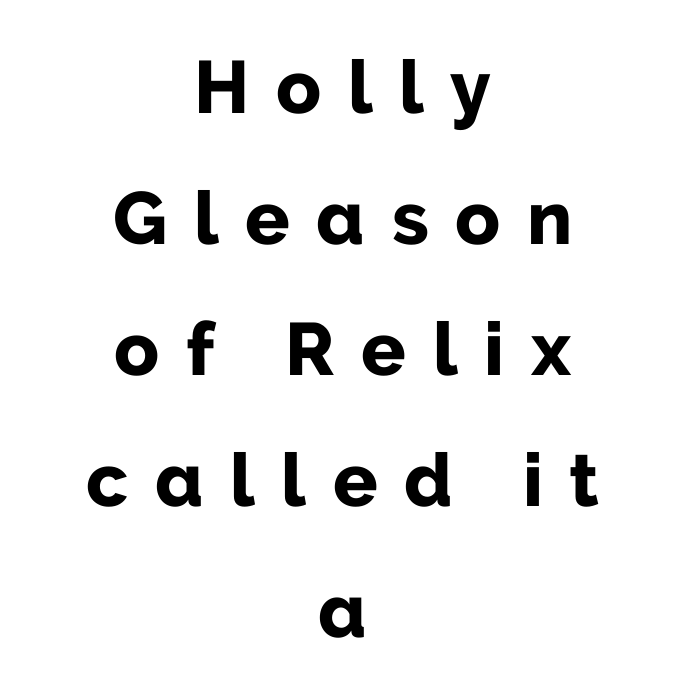
Q: Is the text bold? A: Yes.
Q: Is the text italic (slanted)? A: No, it is upright.
Q: Is the typeface a serif or a sans-serif typeface? A: Sans-serif.
Q: Is the text underlined? A: No.
Q: How is the paragraph aligned? A: Centered.
Q: Is the spacing between letters normal or unusually wide? A: Unusually wide.
Q: Width (condensed, normal, or wide)? A: Normal.
Q: Stroke contrast? A: Low.
Q: x-height? A: Medium.
Q: Monospaced? A: No.
